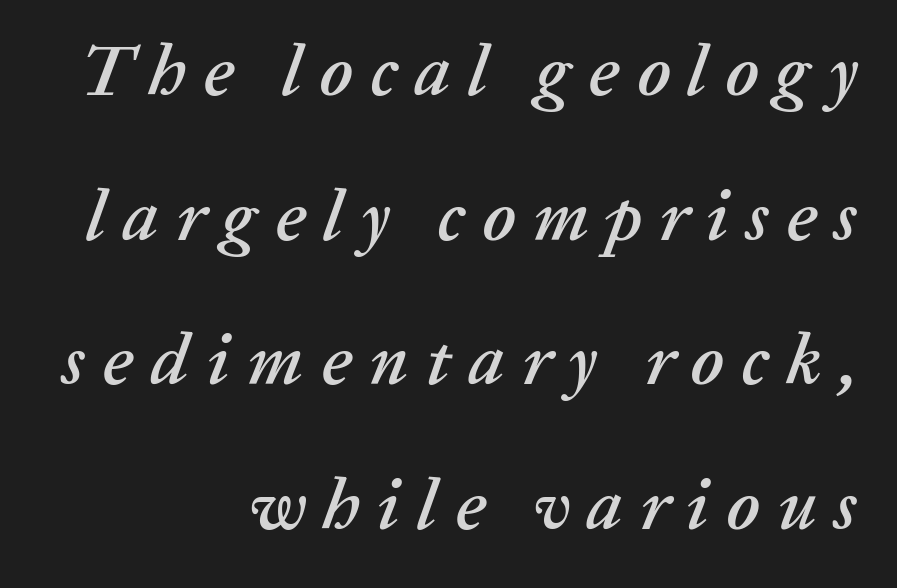
This sample has the flowing, uneven cadence of proportional lettering. Leading: increased. Caption: expanded tracking, letters set apart. Where is the straight margin? On the right. Rendered with sloped, italic letterforms. Each row of text sits above clean, open space.
